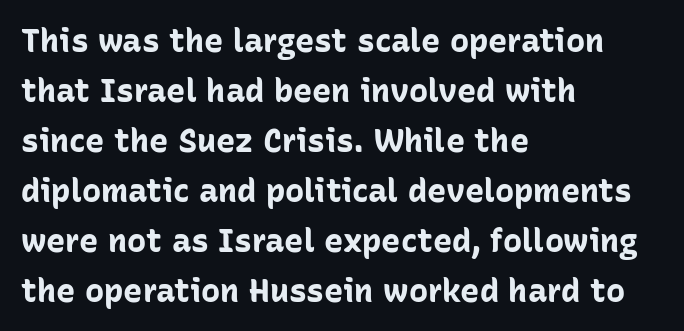
Is this a fixed-width face? No — the glyphs have proportional, varying widths. The line-height multiplier appears to be the usual default. The rendering shows plain stroke endings on the letterforms — a sans-serif design. Emphasis by weight is at full strength: bold.
